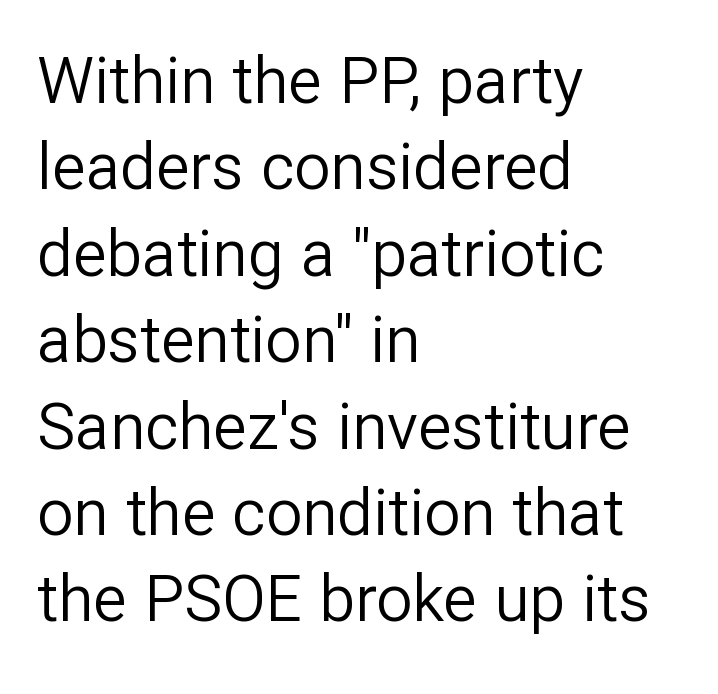
Q: Is the text bold? A: No.
Q: Is the text italic (slanted)? A: No, it is upright.
Q: Is the typeface a serif or a sans-serif typeface? A: Sans-serif.
Q: Is the text underlined? A: No.
Q: How is the paragraph aligned? A: Left-aligned.
Q: Is the spacing between letters normal or unusually wide? A: Normal.
Q: Is the spacing between lines tight, normal or loose? A: Normal.
Q: Width (condensed, normal, or wide)? A: Normal.
Q: Stroke contrast? A: Low.
Q: x-height? A: Medium.
Q: Monospaced? A: No.
